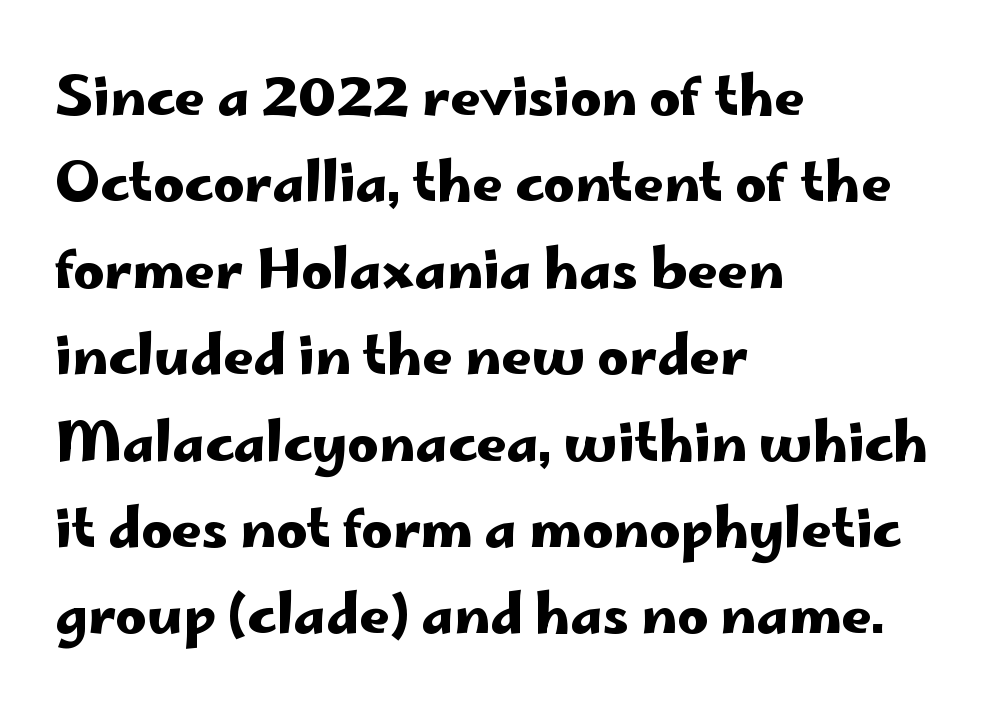
The image shows 54 px wide sans-serif type, upright; set left-aligned, normal line spacing (1.6x), normal letter spacing, not underlined; low stroke contrast and a small x-height.
